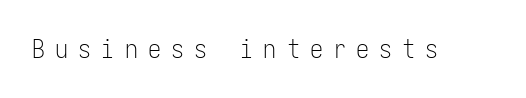
The strokes are not fattened; the text isn't bold. You could only call the tracking loose — the letters float apart. Honestly, there is no underline to notice here at all. Upright lettering throughout.
